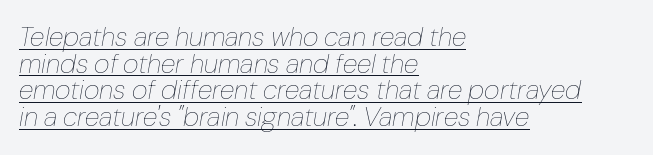
Q: Is the text bold? A: No.
Q: Is the text italic (slanted)? A: Yes, it leans right by about 10 degrees.
Q: Is the text underlined? A: Yes.
Q: How is the paragraph aligned? A: Left-aligned.
Q: Is the spacing between letters normal or unusually wide? A: Normal.
Q: Is the spacing between lines tight, normal or loose? A: Tight.
